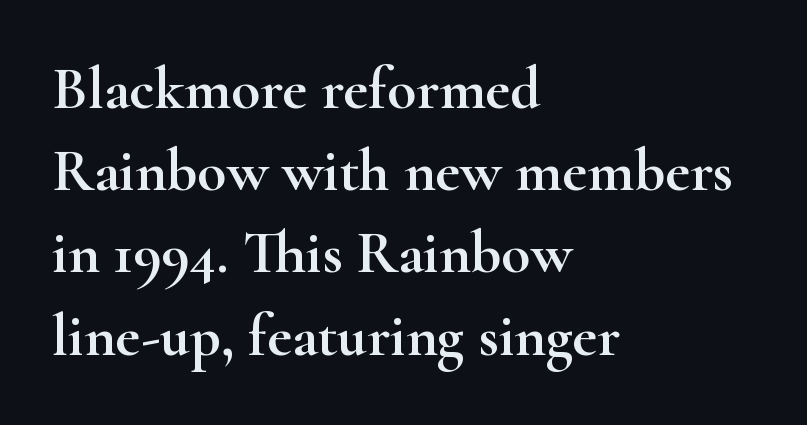
The face used here is proportionally spaced, like ordinary book or web type. Horizontal bands of white between lines are of average thickness. The rendering keeps characters at their native spacing. Only glyphs here, with clear space below each row. The specimen reads as upright at a glance. Horizontally, the lines are justified to the leading edge only.
